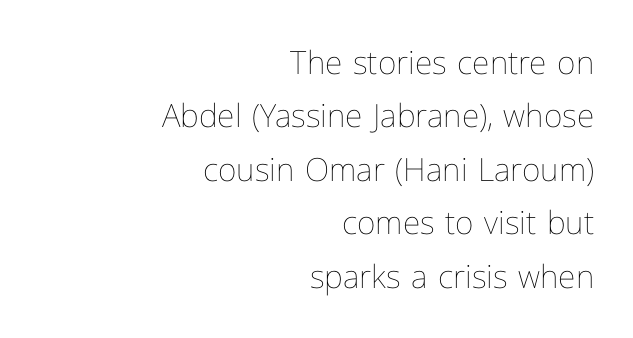
Here the designer chose a conventional face with non-uniform glyph widths. The typography opts for an upright posture over an oblique one. Glance below the letters and you will spot only blank space. Alignment: flush right.
